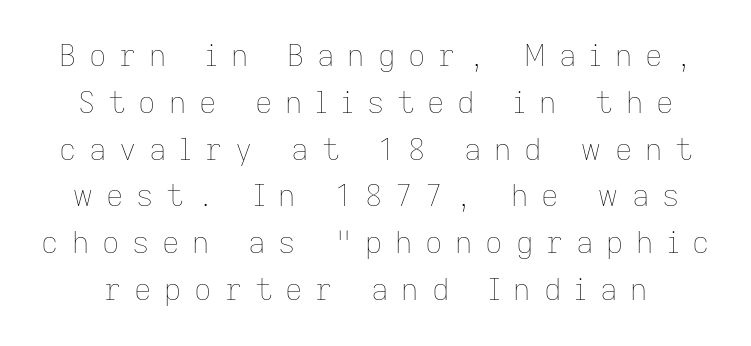
The image shows 30 px thin type, upright; set normal line spacing (1.56x), unusually wide letter spacing (+0.43 em), not underlined; low stroke contrast and a medium x-height.
